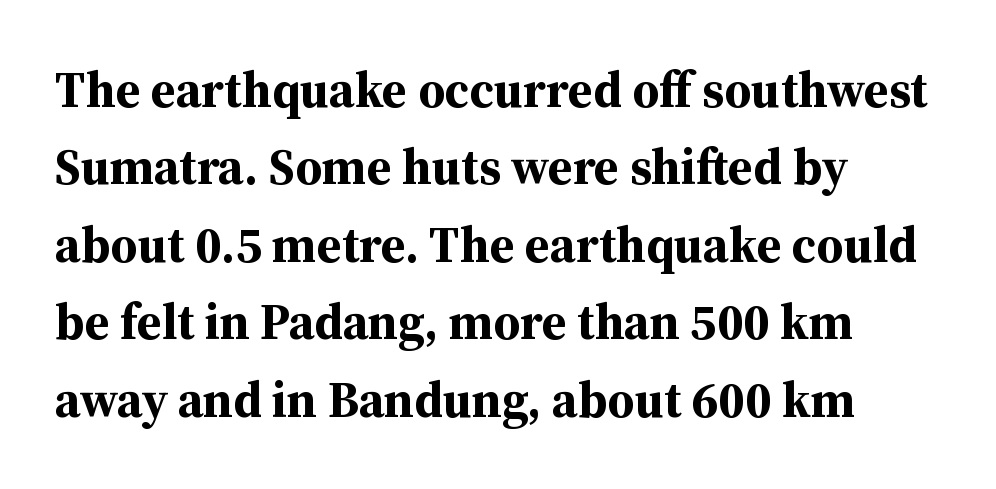
The image shows 50 px bold serif type, upright; set left-aligned, normal line spacing (1.55x), normal letter spacing, not underlined; medium stroke contrast and a medium x-height.
